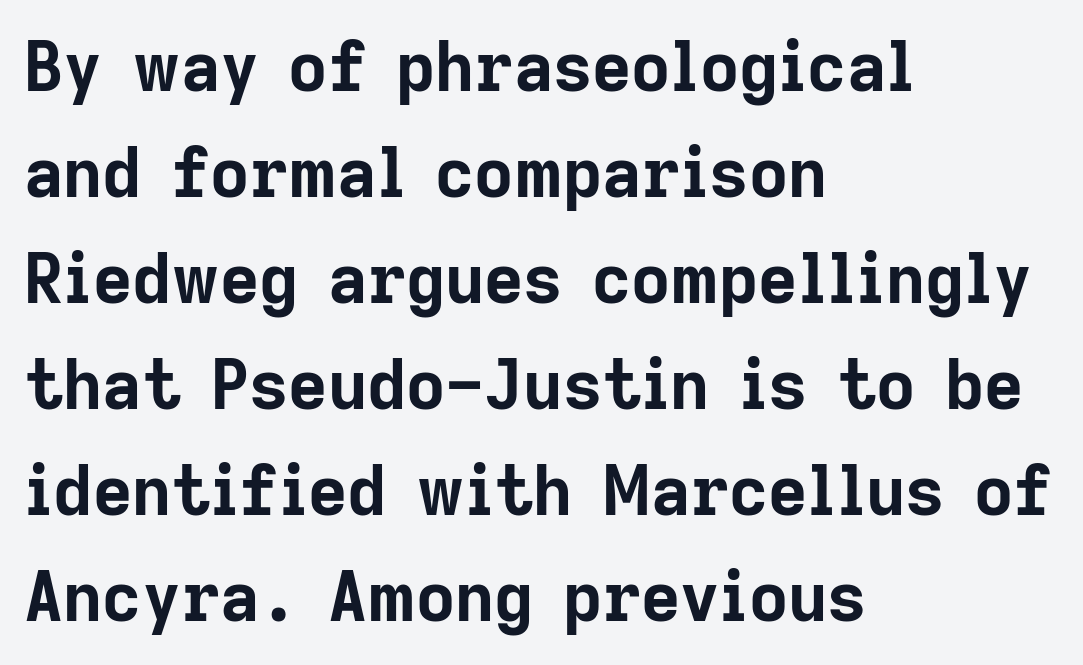
Q: Is the text bold? A: Yes.
Q: Is the text italic (slanted)? A: No, it is upright.
Q: Is the typeface a serif or a sans-serif typeface? A: Sans-serif.
Q: Is the text underlined? A: No.
Q: How is the paragraph aligned? A: Left-aligned.
Q: Is the spacing between letters normal or unusually wide? A: Normal.
Q: Is the spacing between lines tight, normal or loose? A: Normal.
Q: Width (condensed, normal, or wide)? A: Normal.
Q: Stroke contrast? A: Low.
Q: x-height? A: Medium.
Q: Monospaced? A: No.
